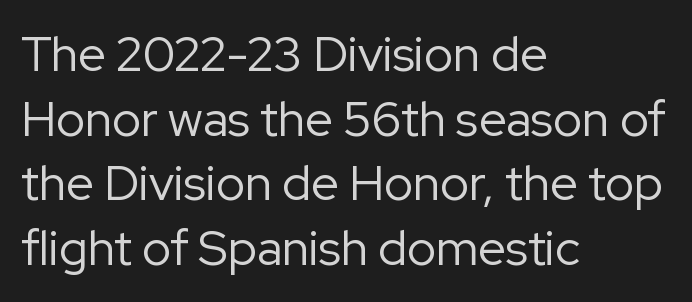
The image shows 49 px regular-weight sans-serif type, upright; set left-aligned, normal line spacing (1.32x), normal letter spacing, not underlined; low stroke contrast and a medium x-height.
